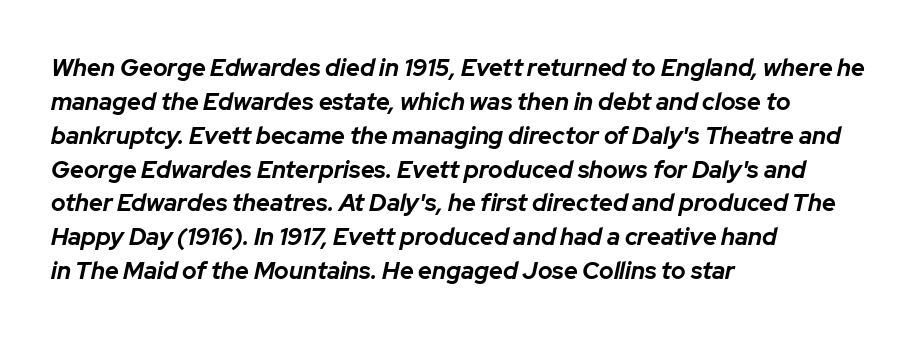
Q: Is the text bold? A: Yes.
Q: Is the text italic (slanted)? A: Yes, it leans right by about 12 degrees.
Q: Is the text underlined? A: No.
Q: How is the paragraph aligned? A: Left-aligned.
Q: Is the spacing between letters normal or unusually wide? A: Normal.
Q: Is the spacing between lines tight, normal or loose? A: Normal.
